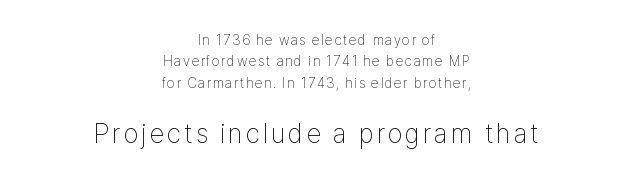
{"italic": "no", "bold": "no", "underline": "no", "align": "center", "line_spacing": "normal", "line_spacing_ratio": 1.53, "larger_block": "second", "size_ratio": 1.93, "glyph_px": 27}
